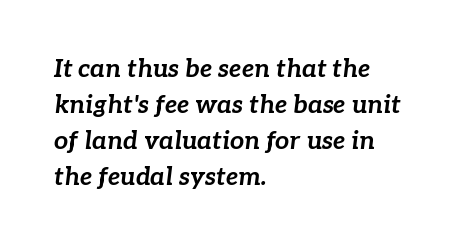
{"italic": "yes", "lean": "right", "slant_degrees": 7, "bold": "yes", "underline": "no", "align": "left", "line_spacing": "normal", "line_spacing_ratio": 1.44, "letter_spacing": "normal", "letter_spacing_em": 0.0, "glyph_px": 25}
